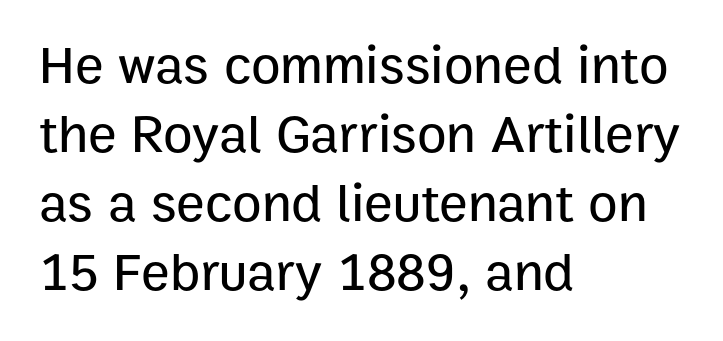
Q: Is the text italic (slanted)? A: No, it is upright.
Q: Is the typeface a serif or a sans-serif typeface? A: Sans-serif.
Q: Is the text underlined? A: No.
Q: How is the paragraph aligned? A: Left-aligned.
Q: Is the spacing between letters normal or unusually wide? A: Normal.
Q: Is the spacing between lines tight, normal or loose? A: Normal.
Q: Width (condensed, normal, or wide)? A: Normal.
Q: Stroke contrast? A: Low.
Q: x-height? A: Medium.
Q: Monospaced? A: No.
